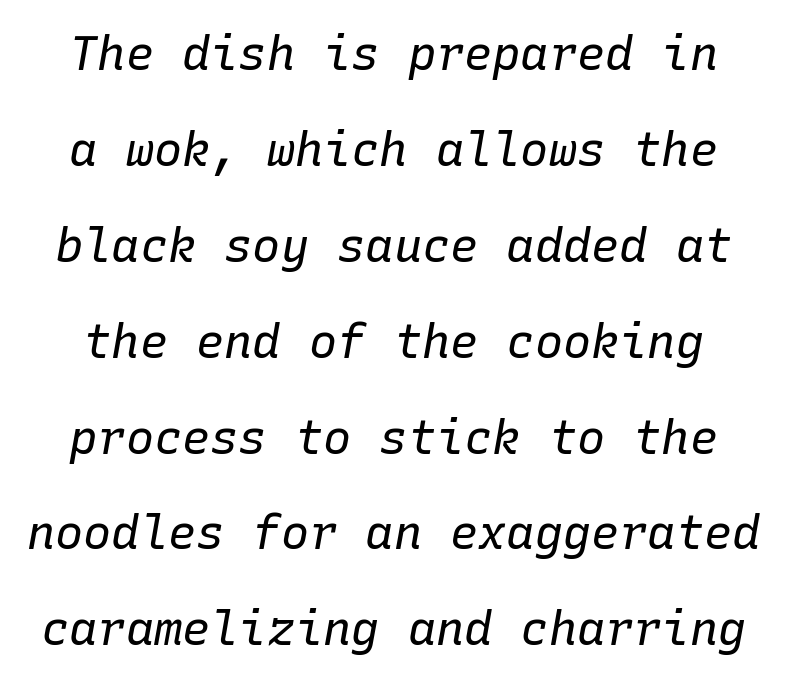
No letter is thick-stroked: the sample isn't bold. The glyphs look as if they've been sheared to an angle. The letters march in equal steps, a hallmark of fixed-pitch type. Interline gaps are noticeably wide in this sample. Any mark beneath the type? The region is blank.
